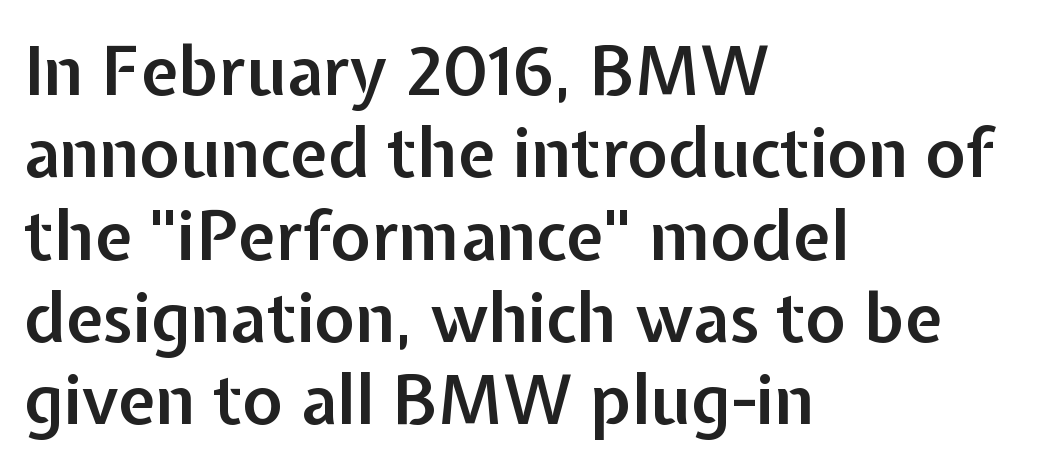
What kind of face is this? One without serifs — a sans. This is moderately heavy type, rendered in semibold. The passage shown has conventional tracking throughout. The gap between lines stays unmarked. Line beginnings align vertically; line endings do not.
